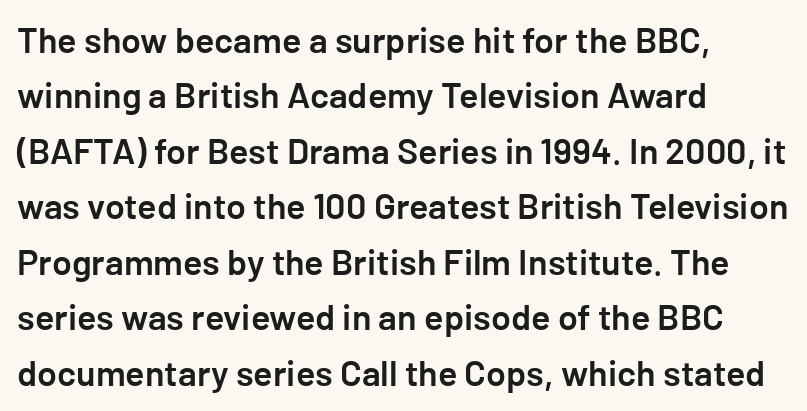
The image shows 36 px semibold sans-serif type, upright; set left-aligned, normal line spacing (1.54x), normal letter spacing, not underlined; low stroke contrast and a medium x-height.
